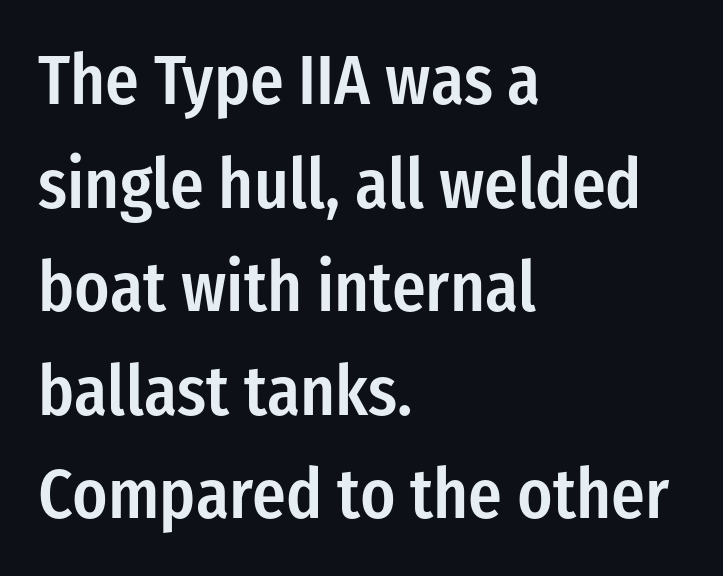
The image shows 70 px semibold, condensed sans-serif type, upright; set left-aligned, normal line spacing (1.48x), normal letter spacing, not underlined; low stroke contrast and a medium x-height.
